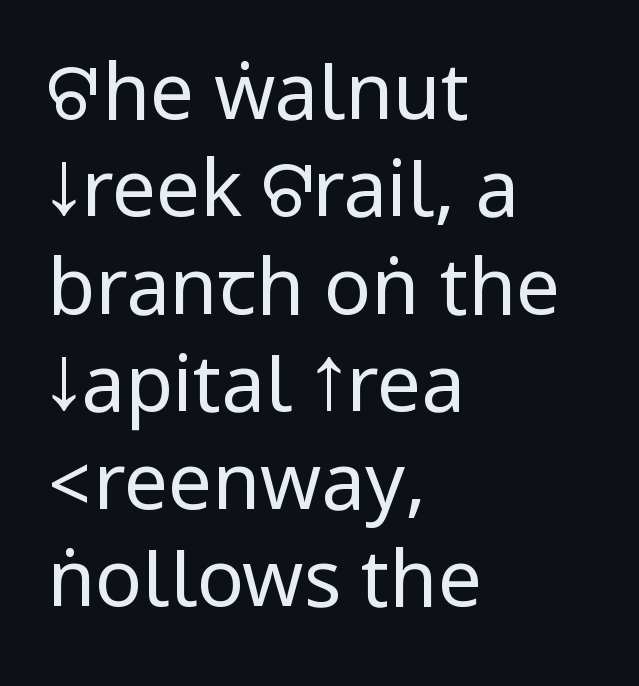
The type sits square on the baseline with zero lean. The text was rendered using a sans face with plain stroke endings. This rendering uses left alignment, leaving the right contour irregular. Each row of text sits above clean, open space. Summary of vertical rhythm: regular, with standard interline spacing.
